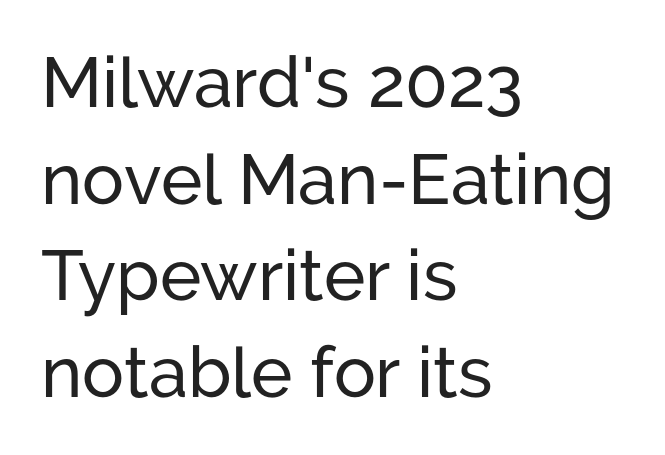
The image shows 70 px sans-serif type, upright; set left-aligned, normal line spacing (1.38x), normal letter spacing, not underlined; low stroke contrast and a medium x-height.
